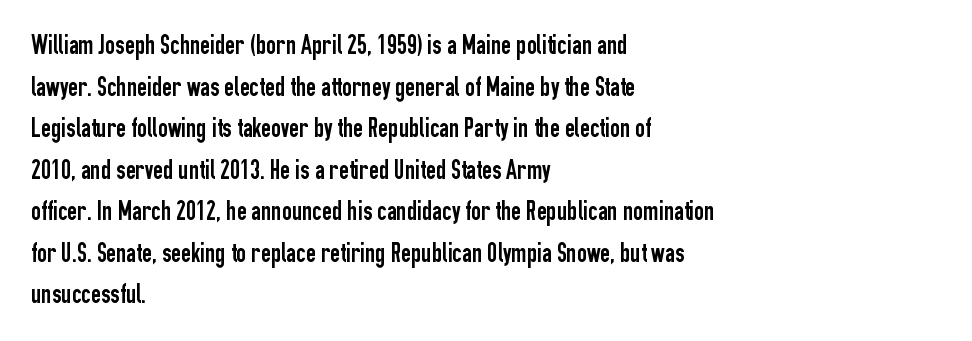
{"italic": "no", "underline": "no", "align": "left", "line_spacing": "normal", "line_spacing_ratio": 1.54, "letter_spacing": "normal", "letter_spacing_em": 0.0, "glyph_px": 27}
